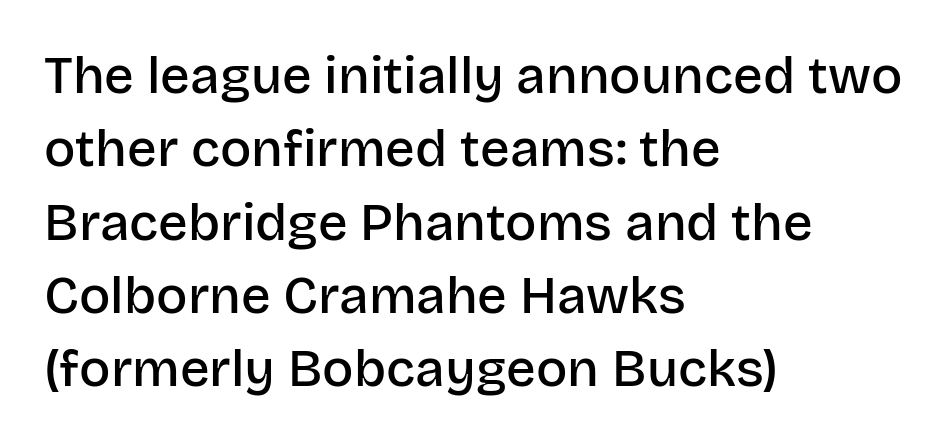
Q: Is the text bold? A: Semi-bold.
Q: Is the text italic (slanted)? A: No, it is upright.
Q: Is the typeface a serif or a sans-serif typeface? A: Sans-serif.
Q: Is the text underlined? A: No.
Q: How is the paragraph aligned? A: Left-aligned.
Q: Is the spacing between letters normal or unusually wide? A: Normal.
Q: Is the spacing between lines tight, normal or loose? A: Normal.
Q: Width (condensed, normal, or wide)? A: Normal.
Q: Stroke contrast? A: Low.
Q: x-height? A: Large.
Q: Monospaced? A: No.
